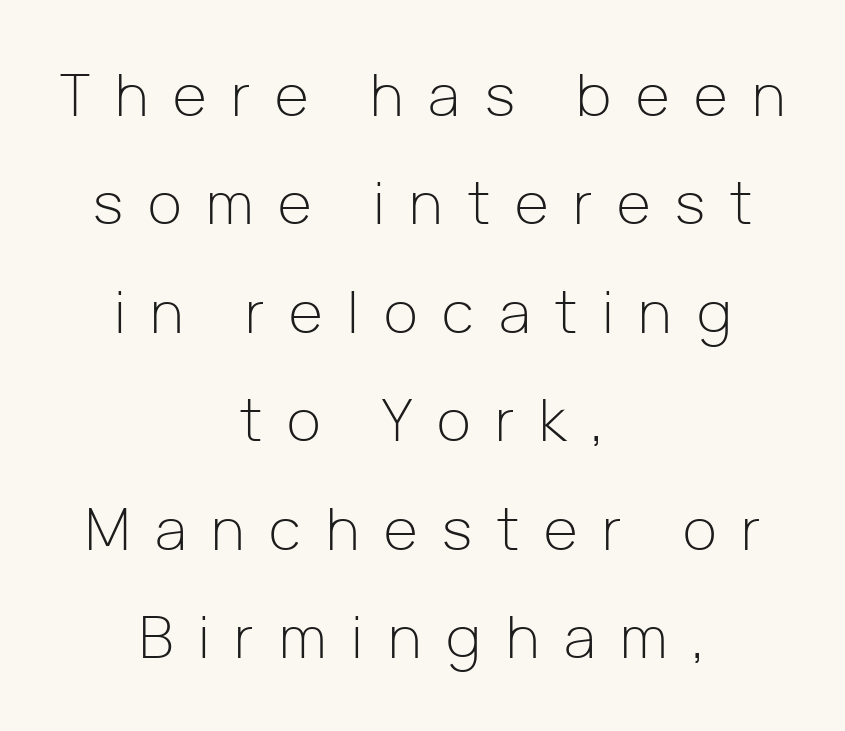
{"serif": "no", "italic": "no", "bold": "no", "weight": "light", "width": "normal", "stroke_contrast": "low", "x_height": "medium", "monospaced": "no", "underline": "no", "align": "center", "line_spacing_ratio": 1.87, "letter_spacing": "wide", "letter_spacing_em": 0.43, "glyph_px": 58}
